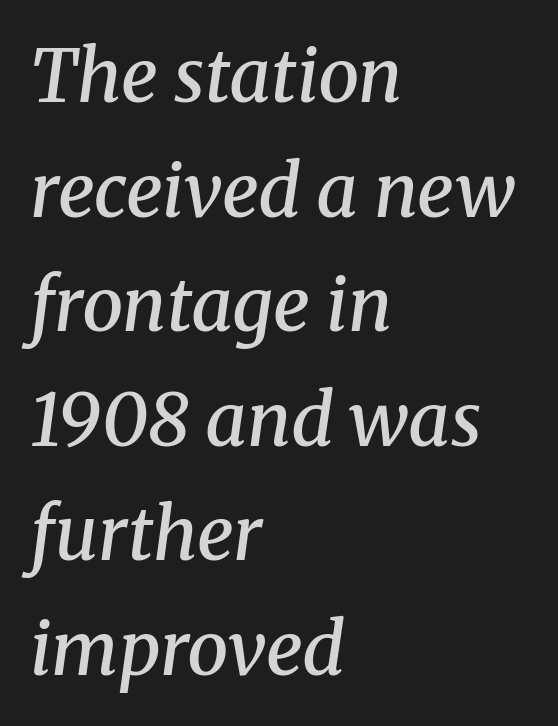
The image shows 73 px semibold serif type, italic (leaning right); set left-aligned, normal line spacing (1.57x), normal letter spacing, not underlined; medium stroke contrast and a medium x-height.
